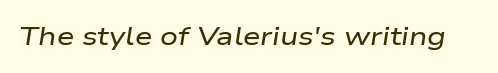
The image shows 25 px text type, italic (leaning right); set normal letter spacing, not underlined.
